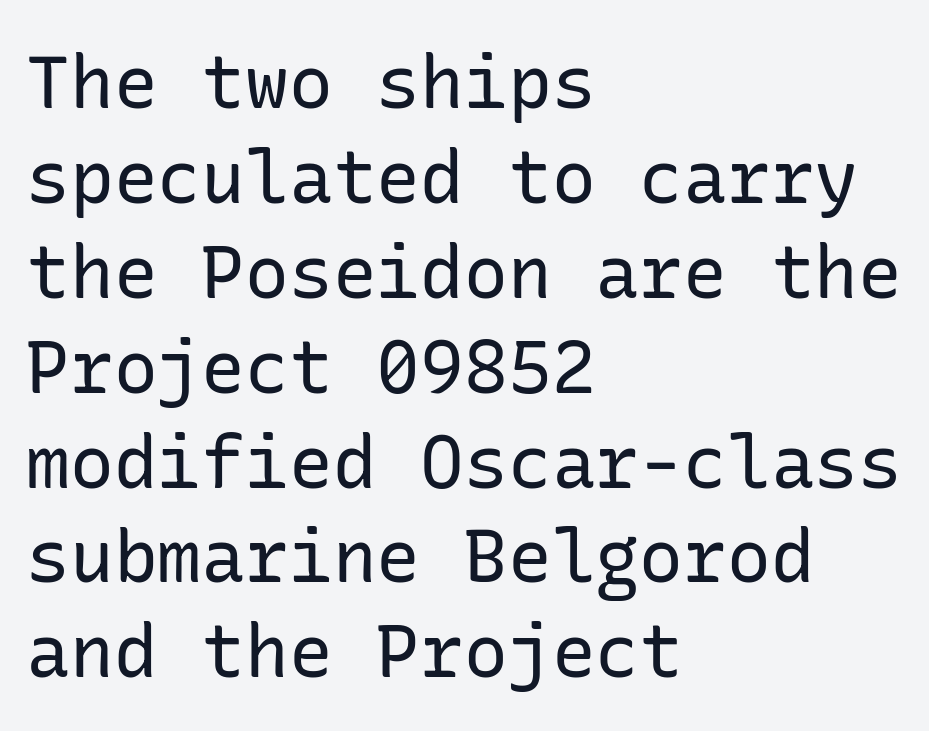
Q: Is the text bold? A: No.
Q: Is the text italic (slanted)? A: No, it is upright.
Q: Is the typeface a serif or a sans-serif typeface? A: Sans-serif.
Q: Is the text underlined? A: No.
Q: How is the paragraph aligned? A: Left-aligned.
Q: Is the spacing between letters normal or unusually wide? A: Normal.
Q: Is the spacing between lines tight, normal or loose? A: Normal.
Q: Width (condensed, normal, or wide)? A: Normal.
Q: Stroke contrast? A: Low.
Q: x-height? A: Medium.
